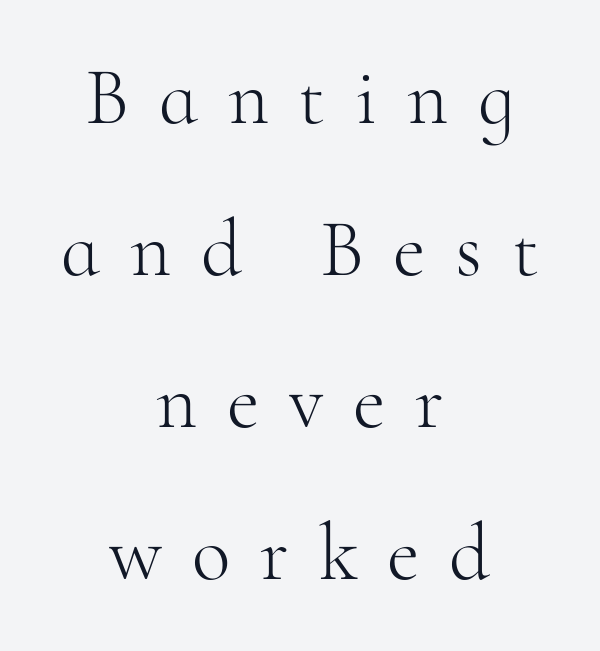
{"serif": "yes", "italic": "no", "bold": "no", "weight": "light", "width": "normal", "stroke_contrast": "high", "x_height": "small", "monospaced": "no", "underline": "no", "align": "center", "line_spacing": "loose", "line_spacing_ratio": 1.9, "letter_spacing": "wide", "letter_spacing_em": 0.37, "glyph_px": 80}
